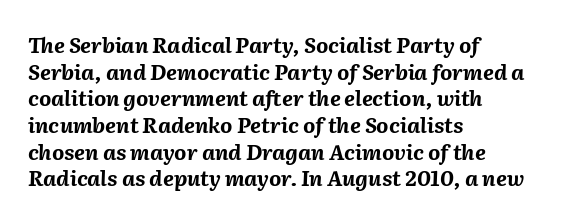
Nobody touched the tracking dial on this one. Does the leading feel generous? No, just average. Which margin do the lines hug? The left one — the right edge is uneven. If you drew a line through each stem, it would be angled.
